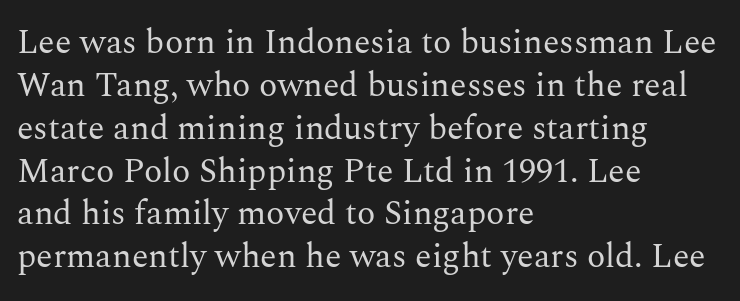
The image shows 34 px regular-weight serif type, upright; set left-aligned, normal line spacing (1.26x), normal letter spacing, not underlined; medium stroke contrast and a medium x-height.
